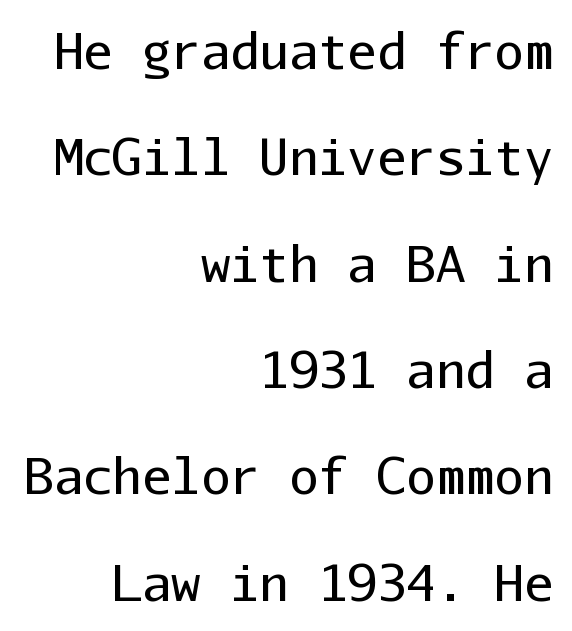
{"serif": "no", "italic": "no", "bold": "no", "weight": "regular", "width": "normal", "stroke_contrast": "low", "x_height": "medium", "monospaced": "yes", "underline": "no", "align": "right", "line_spacing": "loose", "line_spacing_ratio": 2.17, "letter_spacing": "normal", "letter_spacing_em": 0.0, "glyph_px": 49}
